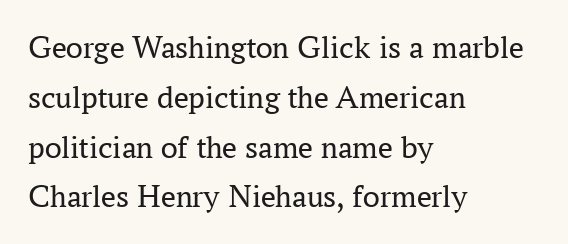
The image shows 33 px regular-weight serif type, upright; set left-aligned, normal line spacing (1.51x), normal letter spacing, not underlined; medium stroke contrast and a medium x-height.
